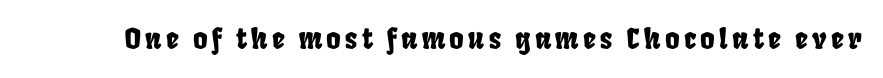
Q: Is the text underlined? A: No.
Q: Width (condensed, normal, or wide)? A: Condensed.
Q: Stroke contrast? A: Low.
Q: x-height? A: Large.
Q: Monospaced? A: No.
